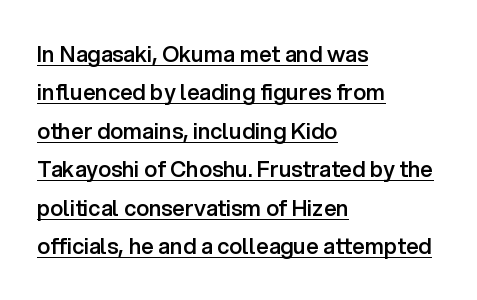
{"italic": "no", "bold": "semi", "underline": "yes", "align": "left", "line_spacing_ratio": 1.75, "letter_spacing": "normal", "letter_spacing_em": 0.0, "glyph_px": 22}
